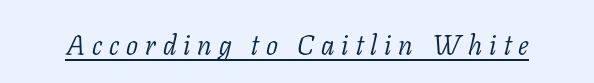
Serifs: yes, visible at the terminals of the letterforms. Honestly, the underline is the first thing you notice here. These lines have a slow, spaced-out rhythm from letter to letter. Notice how the stems are inclined rather than vertical — that's the hallmark of italics. Vertical stems look standard width or narrower in stroke.
